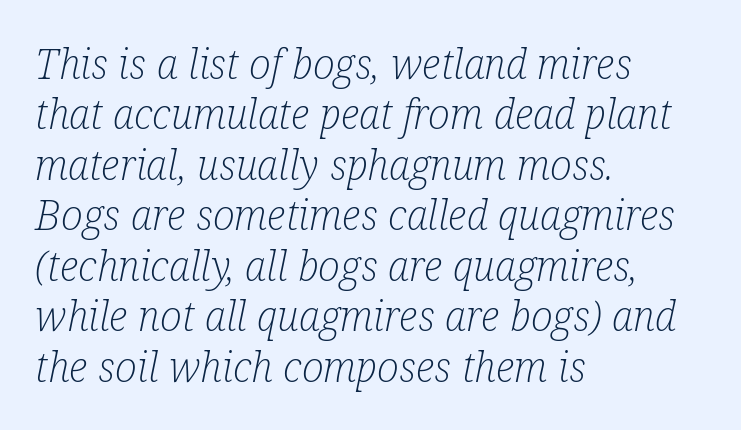
The image shows 41 px light, condensed serif type, italic (leaning right); set left-aligned, line spacing 1.23x, normal letter spacing, not underlined; low stroke contrast and a medium x-height.
